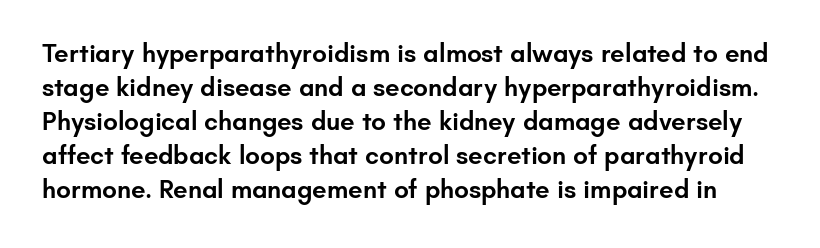
Italic: no, the glyphs are upright roman. Check the space under the baseline: it is left empty. Notice how descenders clear the ascenders below comfortably — that's standard leading. Characters follow at the spacing the type designer built in. Set as a demibold, roughly 600 on the weight scale.
